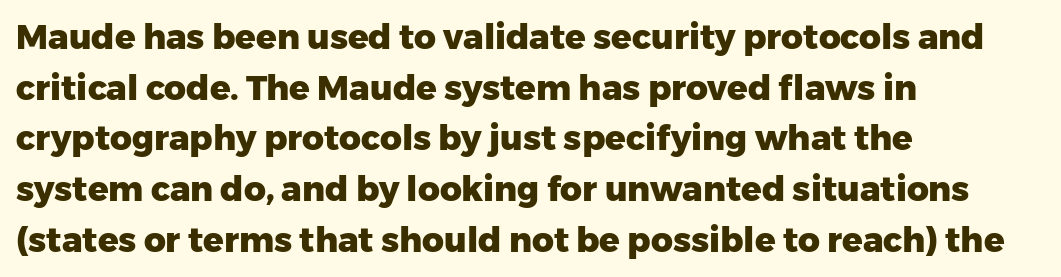
{"serif": "no", "italic": "no", "bold": "yes", "weight": "heavy", "width": "normal", "stroke_contrast": "low", "x_height": "medium", "monospaced": "no", "underline": "no", "align": "left", "line_spacing": "normal", "line_spacing_ratio": 1.49, "letter_spacing": "normal", "letter_spacing_em": 0.0, "glyph_px": 34}
